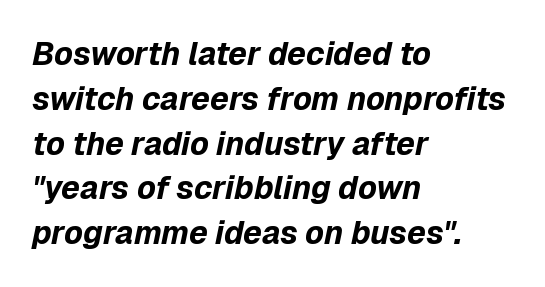
Q: Is the text bold? A: Yes.
Q: Is the text italic (slanted)? A: Yes, it leans right by about 12 degrees.
Q: Is the text underlined? A: No.
Q: How is the paragraph aligned? A: Left-aligned.
Q: Is the spacing between letters normal or unusually wide? A: Normal.
Q: Is the spacing between lines tight, normal or loose? A: Normal.
Q: Width (condensed, normal, or wide)? A: Normal.
Q: Stroke contrast? A: Low.
Q: x-height? A: Medium.
Q: Monospaced? A: No.
